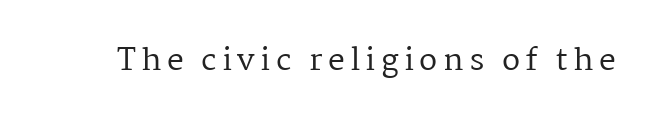
Each letter keeps its own natural width here, so spacing adapts to shape. The font is comparable to plain body text, perhaps lighter. Anything drawn beneath the words? Only blank space. Vertical strokes here are truly vertical.
